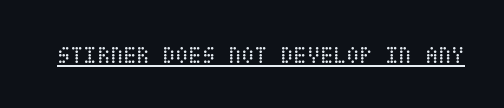
{"italic": "no", "bold": "no", "underline": "yes", "letter_spacing": "normal", "letter_spacing_em": 0.0, "glyph_px": 24}
